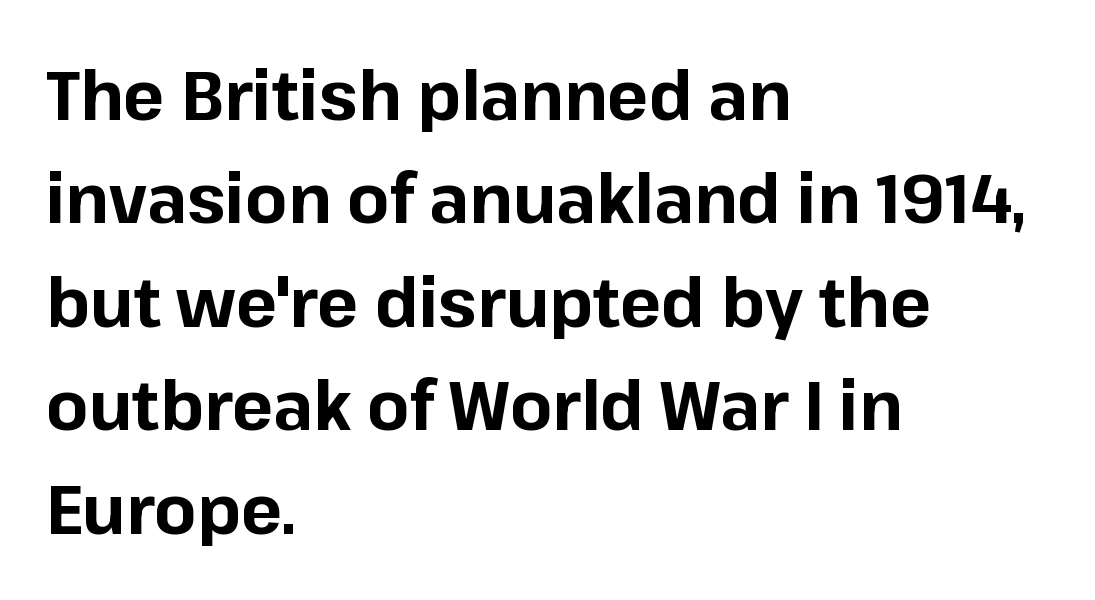
{"serif": "no", "italic": "no", "bold": "yes", "weight": "bold", "width": "normal", "stroke_contrast": "low", "x_height": "medium", "monospaced": "no", "underline": "no", "align": "left", "line_spacing": "normal", "line_spacing_ratio": 1.5, "letter_spacing": "normal", "letter_spacing_em": 0.0, "glyph_px": 69}
